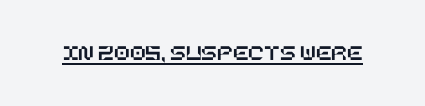
You can see a thin bar hugging the bottom of the glyphs. This rendering leaves character spacing at its baseline value. Style check: upright.
